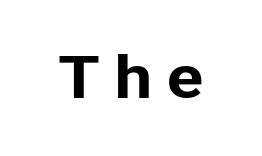
Q: Is the text italic (slanted)? A: No, it is upright.
Q: Is the typeface a serif or a sans-serif typeface? A: Sans-serif.
Q: Is the text underlined? A: No.
Q: Is the spacing between letters normal or unusually wide? A: Unusually wide.
Q: Width (condensed, normal, or wide)? A: Normal.
Q: Stroke contrast? A: Low.
Q: x-height? A: Medium.
Q: Monospaced? A: No.
